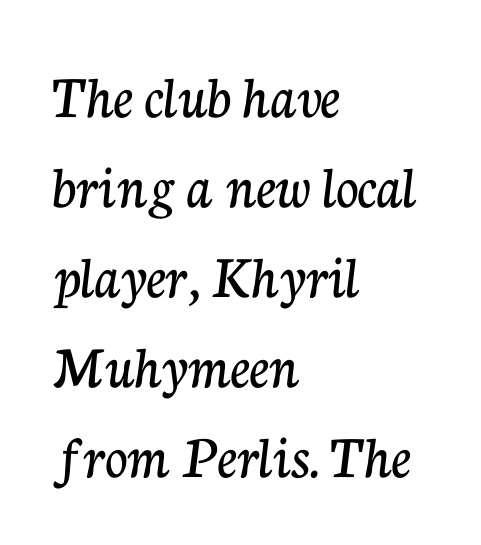
The image shows 62 px serif type; set left-aligned, normal line spacing (1.45x), normal letter spacing, not underlined; low stroke contrast and a medium x-height.
